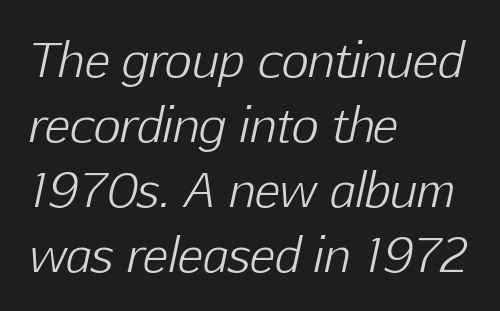
The image shows 47 px light type, italic (leaning right); set left-aligned, normal line spacing (1.38x), normal letter spacing, not underlined; low stroke contrast and a medium x-height.
